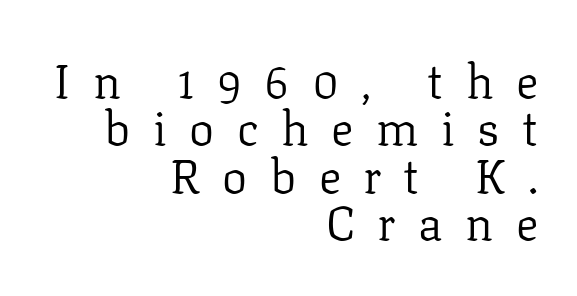
Line spacing here is tight. Characters follow at a spacing far wider than the type designer built in. Unlike a clean sans, this face finishes its strokes with serifs. If you drew a line through each stem, it would be perfectly vertical.
